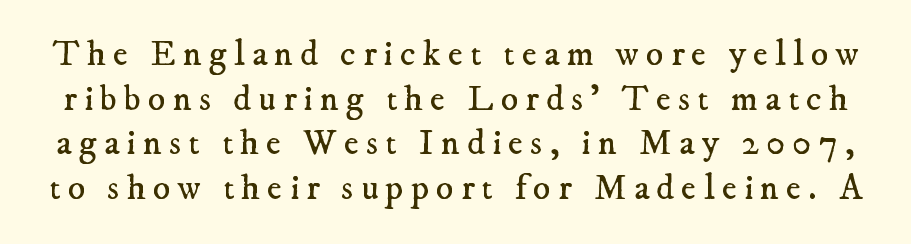
Q: Is the text bold? A: No.
Q: Is the typeface a serif or a sans-serif typeface? A: Serif.
Q: Is the text underlined? A: No.
Q: Is the spacing between letters normal or unusually wide? A: Unusually wide.
Q: Width (condensed, normal, or wide)? A: Normal.
Q: Stroke contrast? A: Low.
Q: x-height? A: Small.
Q: Monospaced? A: No.
